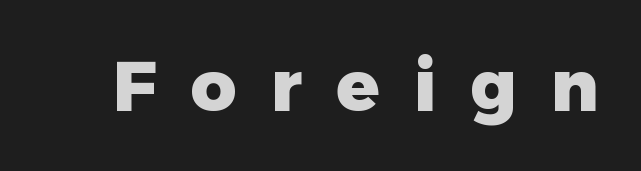
Vertical strokes here are truly vertical. Just letters on the line, the space beneath them empty. These lines are rendered in a variable-pitch font. The letters are bold, with thick, heavy strokes.
